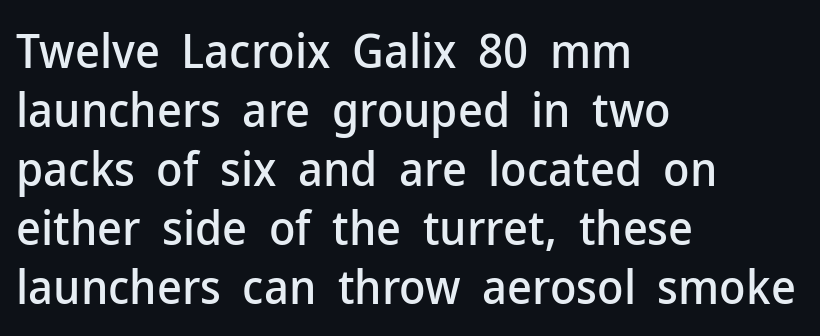
Q: Is the text italic (slanted)? A: No, it is upright.
Q: Is the typeface a serif or a sans-serif typeface? A: Sans-serif.
Q: Is the text underlined? A: No.
Q: How is the paragraph aligned? A: Left-aligned.
Q: Is the spacing between letters normal or unusually wide? A: Normal.
Q: Width (condensed, normal, or wide)? A: Normal.
Q: Stroke contrast? A: Low.
Q: x-height? A: Medium.
Q: Monospaced? A: No.
